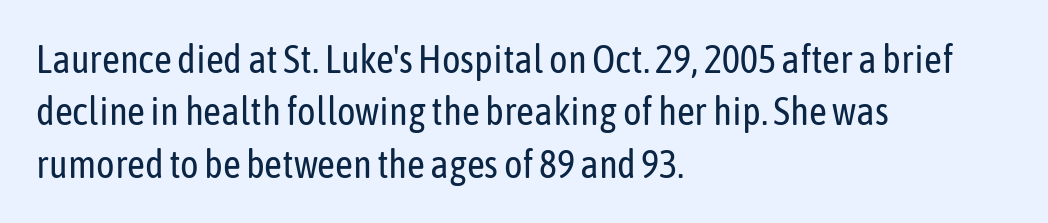
Q: Is the text bold? A: No.
Q: Is the text italic (slanted)? A: No, it is upright.
Q: Is the typeface a serif or a sans-serif typeface? A: Sans-serif.
Q: Is the text underlined? A: No.
Q: How is the paragraph aligned? A: Left-aligned.
Q: Is the spacing between letters normal or unusually wide? A: Normal.
Q: Is the spacing between lines tight, normal or loose? A: Normal.
Q: Width (condensed, normal, or wide)? A: Condensed.
Q: Stroke contrast? A: Low.
Q: x-height? A: Medium.
Q: Monospaced? A: No.
